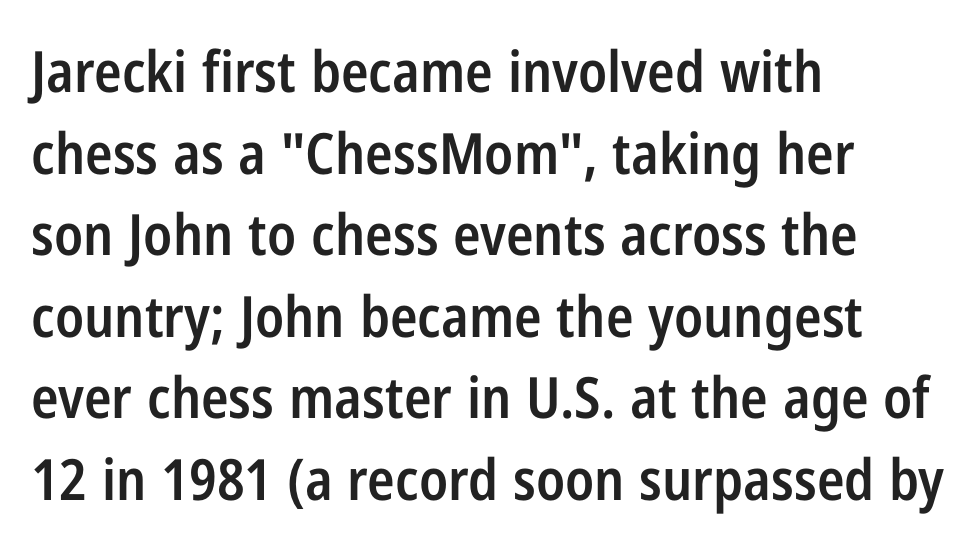
Compared with a centered layout, this one pins lines to the left instead. The letters carry no serifs — their stems end cleanly without finishing strokes. A typesetter would call this leading conventional body-copy spacing. Varying glyph widths throughout — classic text-font behaviour.
